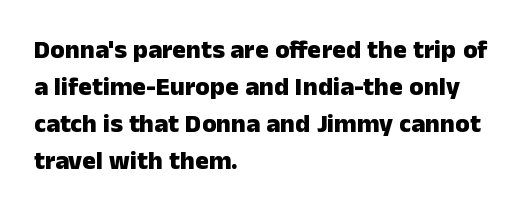
Q: Is the text bold? A: Yes.
Q: Is the text italic (slanted)? A: No, it is upright.
Q: Is the text underlined? A: No.
Q: How is the paragraph aligned? A: Left-aligned.
Q: Is the spacing between letters normal or unusually wide? A: Normal.
Q: Is the spacing between lines tight, normal or loose? A: Normal.
